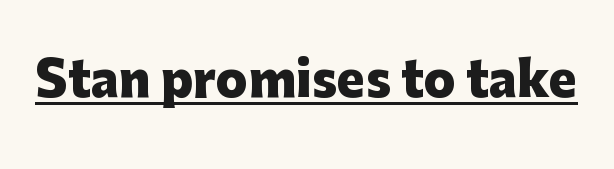
The image shows 47 px heavy sans-serif type, upright; set normal letter spacing, underlined; low stroke contrast and a medium x-height.
